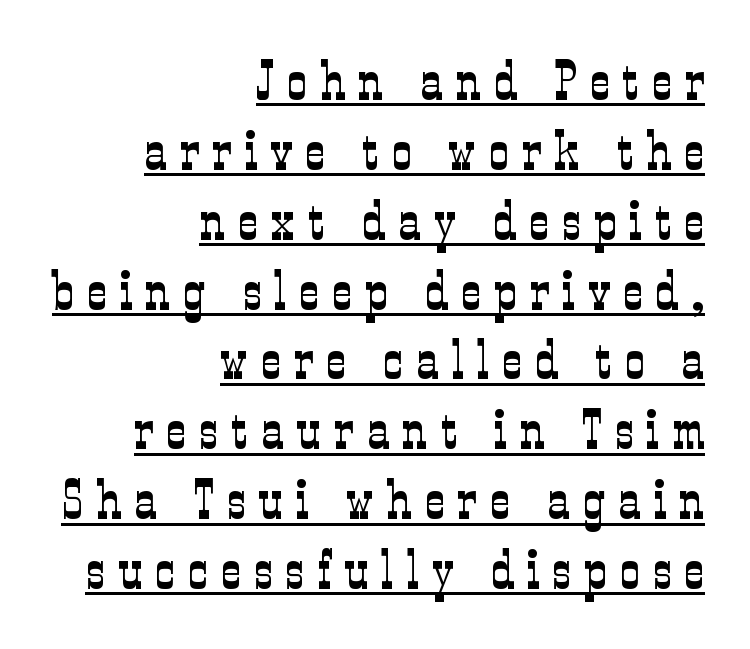
{"serif": "yes", "italic": "no", "bold": "no", "weight": "light", "width": "condensed", "stroke_contrast": "low", "x_height": "medium", "monospaced": "no", "underline": "yes", "align": "right", "line_spacing": "normal", "line_spacing_ratio": 1.27, "letter_spacing": "wide", "letter_spacing_em": 0.24, "glyph_px": 55}
